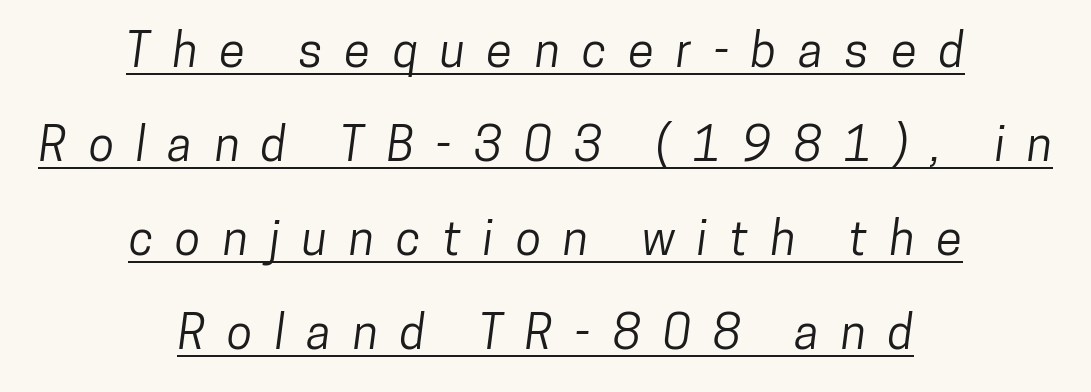
{"serif": "no", "width": "condensed", "stroke_contrast": "low", "x_height": "medium", "monospaced": "no", "underline": "yes", "align": "center", "line_spacing": "loose", "line_spacing_ratio": 2.0, "letter_spacing": "wide", "letter_spacing_em": 0.47, "glyph_px": 47}
